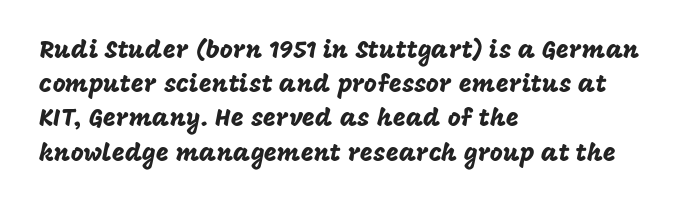
{"underline": "no", "align": "left", "line_spacing": "normal", "line_spacing_ratio": 1.37, "letter_spacing": "normal", "letter_spacing_em": 0.0, "glyph_px": 25}
